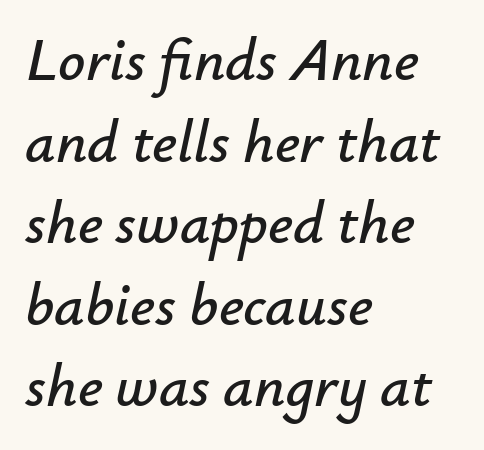
{"italic": "yes", "lean": "right", "slant_degrees": 12, "width": "normal", "stroke_contrast": "low", "x_height": "small", "monospaced": "no", "underline": "no", "align": "left", "line_spacing": "normal", "line_spacing_ratio": 1.36, "letter_spacing": "normal", "letter_spacing_em": 0.0, "glyph_px": 60}
